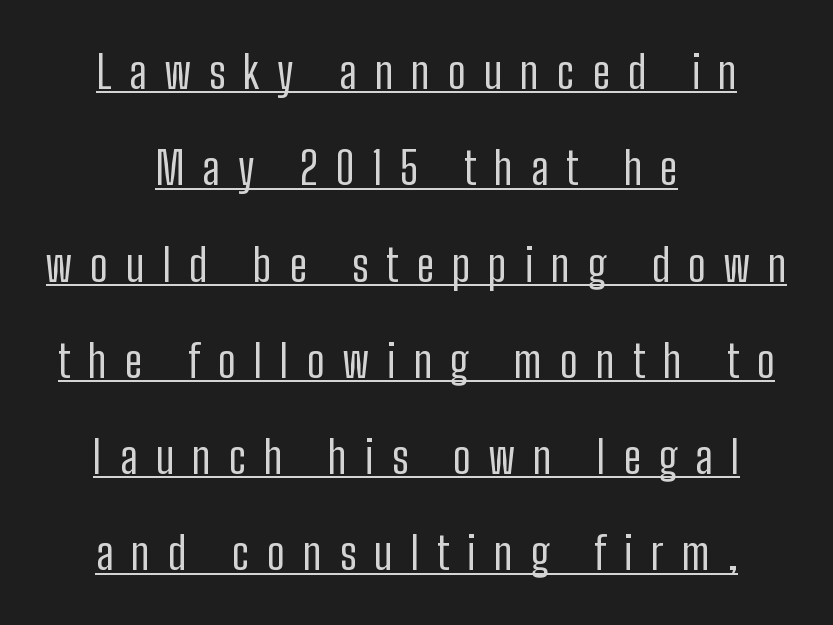
Q: Is the text bold? A: No.
Q: Is the text italic (slanted)? A: No, it is upright.
Q: Is the typeface a serif or a sans-serif typeface? A: Sans-serif.
Q: Is the text underlined? A: Yes.
Q: How is the paragraph aligned? A: Centered.
Q: Is the spacing between letters normal or unusually wide? A: Unusually wide.
Q: Is the spacing between lines tight, normal or loose? A: Loose.
Q: Width (condensed, normal, or wide)? A: Condensed.
Q: Stroke contrast? A: Low.
Q: x-height? A: Medium.
Q: Monospaced? A: No.
